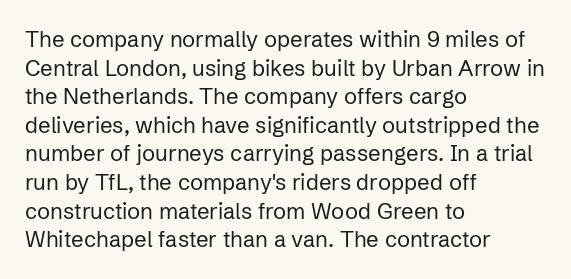
Q: Is the text bold? A: No.
Q: Is the text italic (slanted)? A: No, it is upright.
Q: Is the text underlined? A: No.
Q: How is the paragraph aligned? A: Left-aligned.
Q: Is the spacing between letters normal or unusually wide? A: Normal.
Q: Is the spacing between lines tight, normal or loose? A: Normal.
